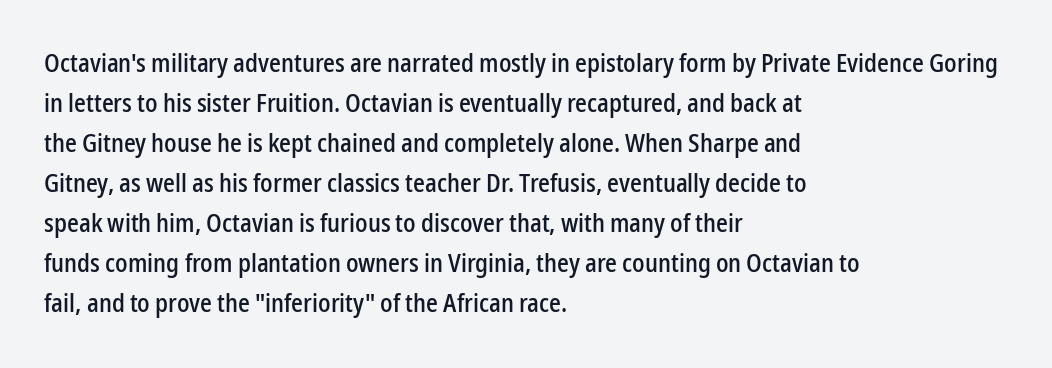
Descender tails drop into unmarked territory. Each word holds together tightly as a unit, with standard inter-letter gaps. Style check: upright. A student would call this left alignment; a typographer would say flush left, rag right. If you measured baseline to baseline, you'd find a middling distance.
